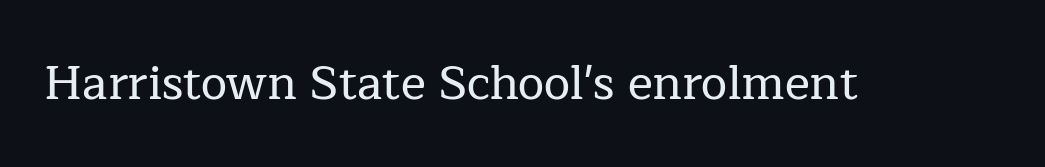
The image shows 47 px serif type, upright; set normal letter spacing, not underlined; low stroke contrast and a medium x-height.
